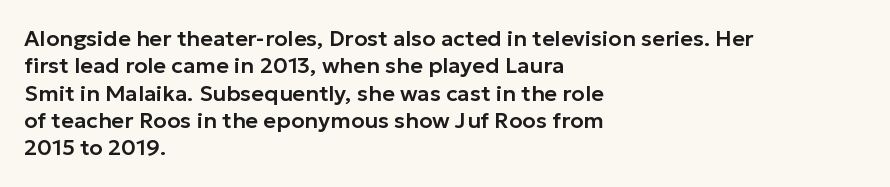
The lines are quadded left. Bare-footed words on every line. Notice how the stems are strictly vertical — no italics here. The gaps between neighbouring characters are ordinary and unremarkable.
